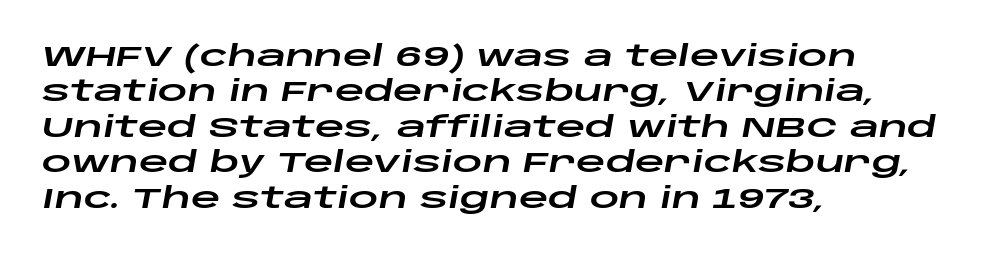
The image shows 29 px wide type, italic (leaning right); set left-aligned, line spacing 1.22x, normal letter spacing, not underlined; low stroke contrast and a large x-height.
